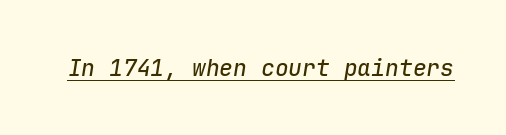
The sample's only ornament is a line tracing under the words. Characters are canted at an angle relative to the baseline's perpendicular. There is no visible air inserted between adjacent glyphs.
